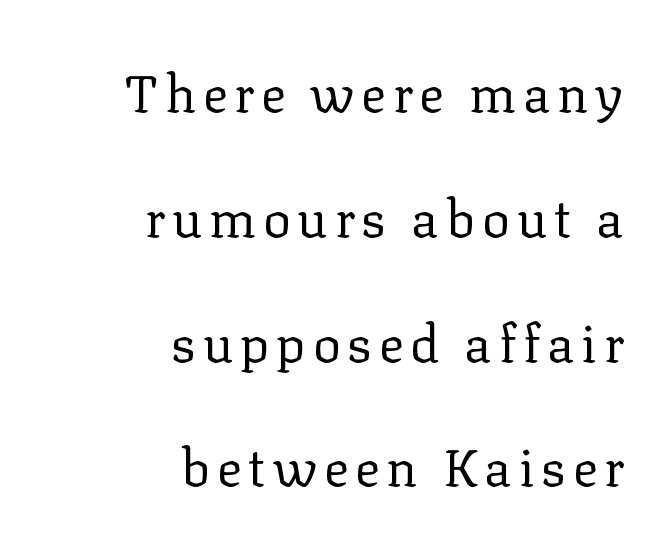
Q: Is the text bold? A: No.
Q: Is the text italic (slanted)? A: No, it is upright.
Q: Is the typeface a serif or a sans-serif typeface? A: Serif.
Q: Is the text underlined? A: No.
Q: How is the paragraph aligned? A: Right-aligned.
Q: Is the spacing between lines tight, normal or loose? A: Loose.
Q: Width (condensed, normal, or wide)? A: Normal.
Q: Stroke contrast? A: Low.
Q: x-height? A: Medium.
Q: Monospaced? A: No.
